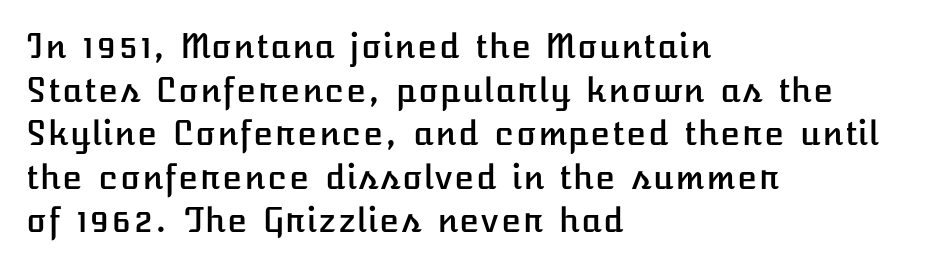
{"italic": "no", "width": "normal", "stroke_contrast": "low", "x_height": "medium", "underline": "no", "align": "left", "line_spacing": "normal", "line_spacing_ratio": 1.32, "letter_spacing": "normal", "letter_spacing_em": 0.0, "glyph_px": 33}
